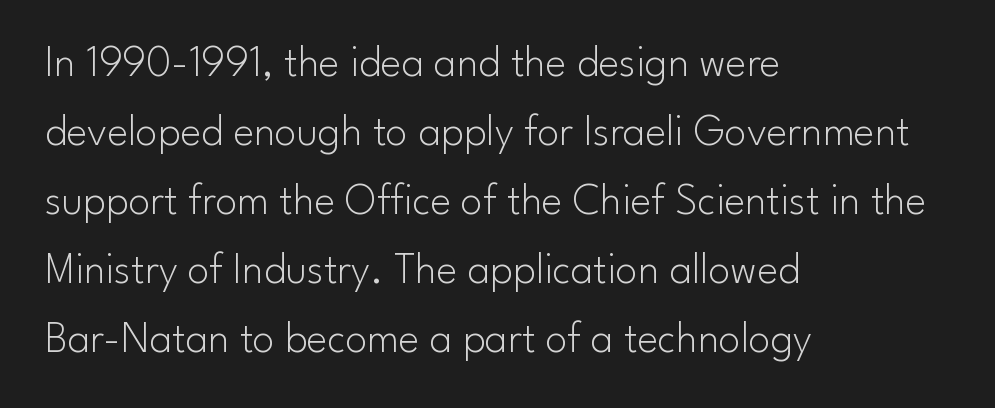
The image shows 44 px light sans-serif type, upright; set left-aligned, normal line spacing (1.57x), normal letter spacing, not underlined; low stroke contrast and a small x-height.
